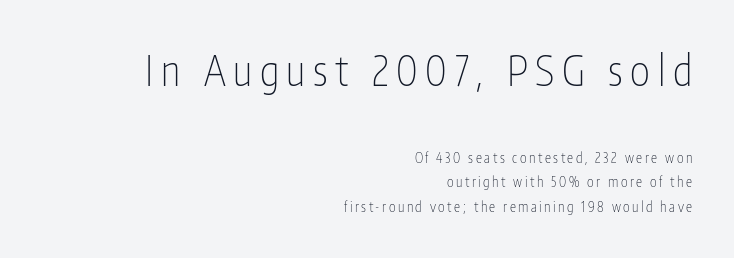
The image shows 42 px thin, condensed sans-serif type, upright; set right-aligned, line spacing 1.73x, not underlined; the first (top) block is 3.0x larger; low stroke contrast and a medium x-height.
